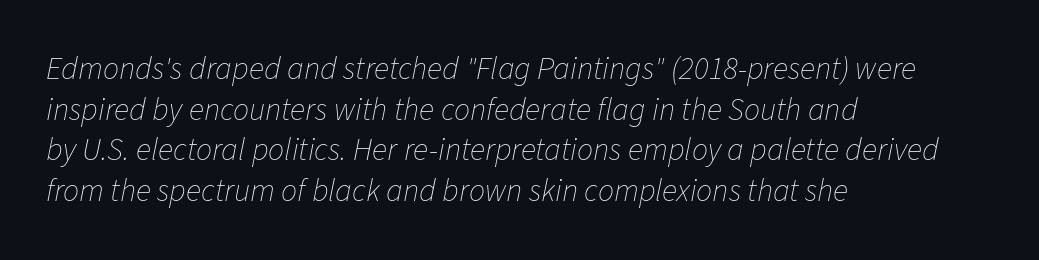
Q: Is the text bold? A: No.
Q: Is the text italic (slanted)? A: Yes, it leans right by about 11 degrees.
Q: Is the text underlined? A: No.
Q: How is the paragraph aligned? A: Left-aligned.
Q: Is the spacing between letters normal or unusually wide? A: Normal.
Q: Is the spacing between lines tight, normal or loose? A: Normal.
Q: Width (condensed, normal, or wide)? A: Normal.
Q: Stroke contrast? A: Low.
Q: x-height? A: Medium.
Q: Monospaced? A: No.
